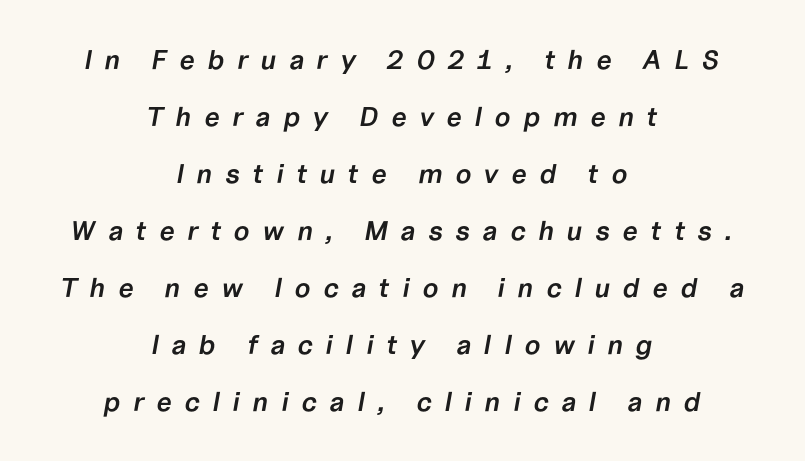
{"italic": "yes", "lean": "right", "slant_degrees": 10, "bold": "semi", "underline": "no", "align": "center", "line_spacing": "loose", "line_spacing_ratio": 2.11, "letter_spacing": "wide", "letter_spacing_em": 0.47, "glyph_px": 27}
